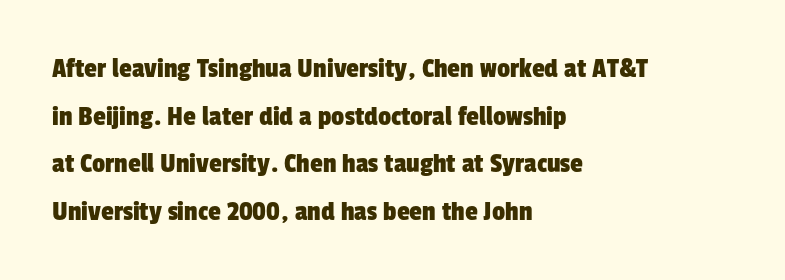
The image shows 29 px condensed sans-serif type; set left-aligned, normal line spacing (1.64x), normal letter spacing, not underlined; low stroke contrast and a medium x-height.
